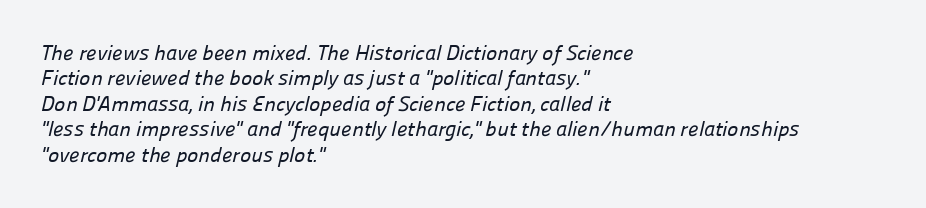
{"underline": "no", "align": "left", "line_spacing_ratio": 1.21, "letter_spacing": "normal", "letter_spacing_em": 0.0, "glyph_px": 21}
